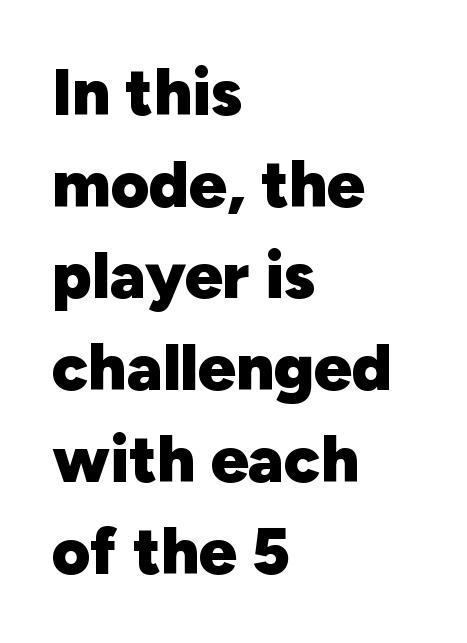
The characters display no serif detailing; their extremities are plain. Do the characters align in a grid? No, the font is proportional. Do the letters lean? They stand straight. The rendering anchors every line to the left-hand side.
